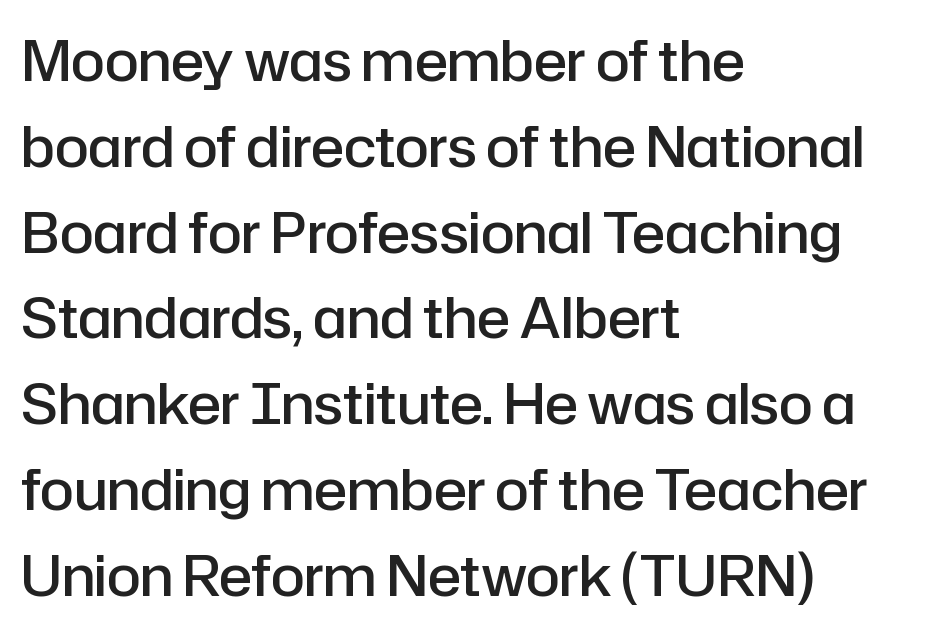
Q: Is the text bold? A: Semi-bold.
Q: Is the text italic (slanted)? A: No, it is upright.
Q: Is the typeface a serif or a sans-serif typeface? A: Sans-serif.
Q: Is the text underlined? A: No.
Q: How is the paragraph aligned? A: Left-aligned.
Q: Is the spacing between letters normal or unusually wide? A: Normal.
Q: Is the spacing between lines tight, normal or loose? A: Normal.
Q: Width (condensed, normal, or wide)? A: Normal.
Q: Stroke contrast? A: Low.
Q: x-height? A: Medium.
Q: Monospaced? A: No.
